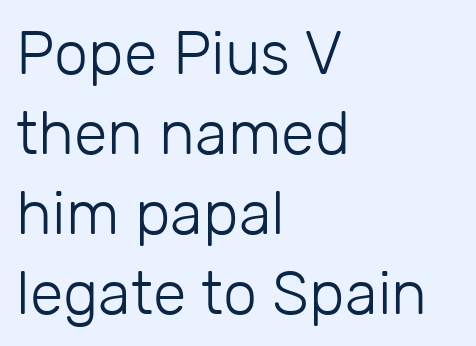
The image shows 61 px light sans-serif type, upright; set left-aligned, normal line spacing (1.31x), normal letter spacing, not underlined; low stroke contrast and a medium x-height.
